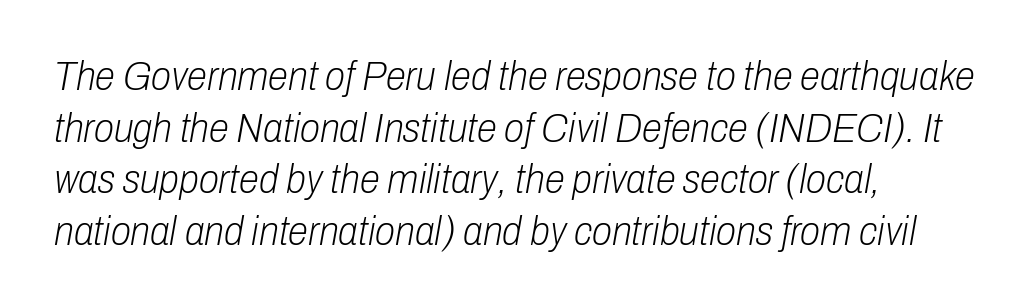
Q: Is the text bold? A: No.
Q: Is the text italic (slanted)? A: Yes, it leans right by about 10 degrees.
Q: Is the text underlined? A: No.
Q: How is the paragraph aligned? A: Left-aligned.
Q: Is the spacing between letters normal or unusually wide? A: Normal.
Q: Is the spacing between lines tight, normal or loose? A: Normal.
Q: Width (condensed, normal, or wide)? A: Condensed.
Q: Stroke contrast? A: Low.
Q: x-height? A: Medium.
Q: Monospaced? A: No.
